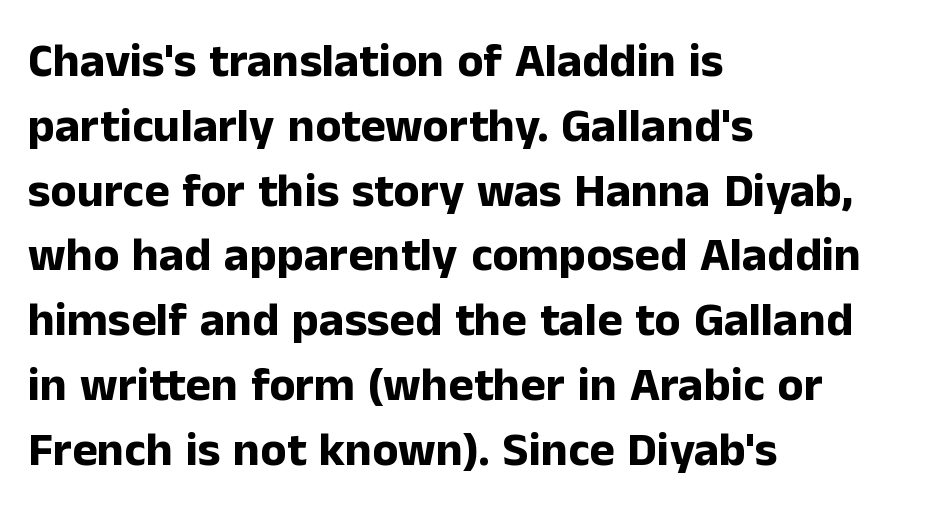
Q: Is the text bold? A: Yes.
Q: Is the text italic (slanted)? A: No, it is upright.
Q: Is the typeface a serif or a sans-serif typeface? A: Sans-serif.
Q: Is the text underlined? A: No.
Q: How is the paragraph aligned? A: Left-aligned.
Q: Is the spacing between letters normal or unusually wide? A: Normal.
Q: Is the spacing between lines tight, normal or loose? A: Normal.
Q: Width (condensed, normal, or wide)? A: Normal.
Q: Stroke contrast? A: Low.
Q: x-height? A: Medium.
Q: Monospaced? A: No.
